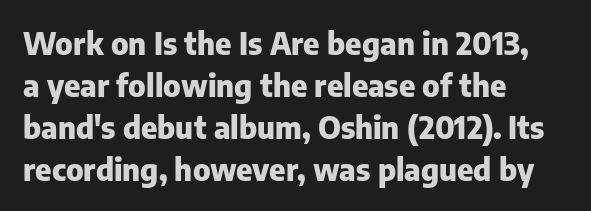
Evenly set lines give the paragraph a standard silhouette. Between one letter and the next there's only the usual sliver of space. The baseline area is clear. Typesetter's note: full bold, strokes at maximum text heaviness. Looks like regular typesetting: each glyph gets only the width it needs.
